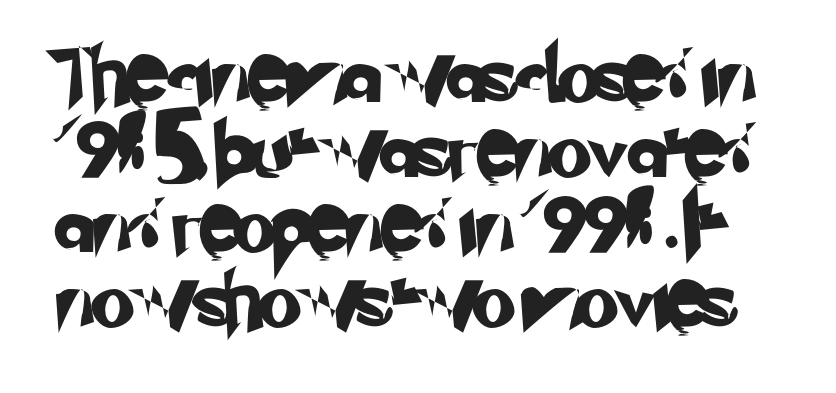
Only glyphs here, with clear space below each row. In terms of letterform style, serifs are entirely absent. Interline gaps are of average width in this sample. Look at the tracking — it's just the regular setting, nothing added.
